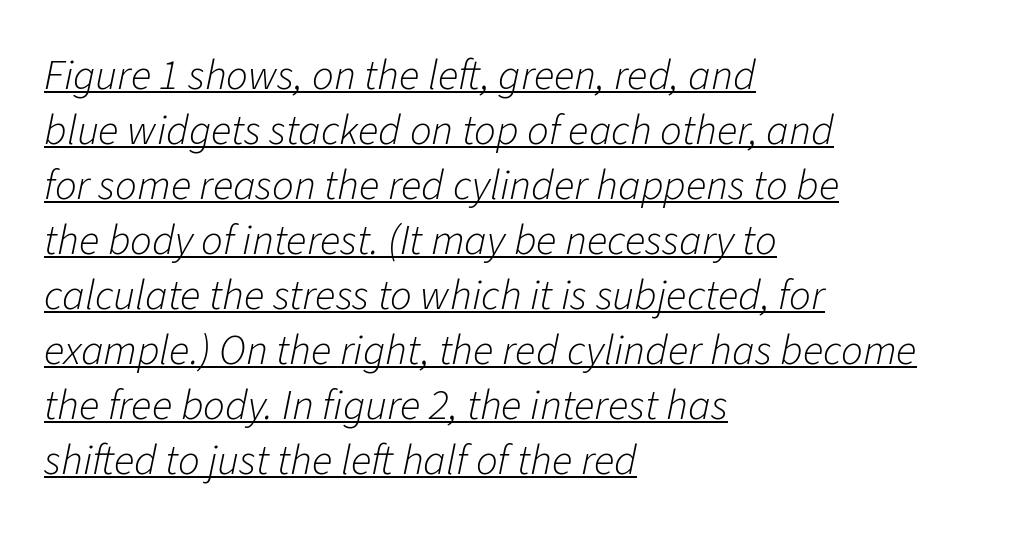
The image shows 43 px light type, italic (leaning right); set left-aligned, normal line spacing (1.28x), normal letter spacing, underlined; low stroke contrast and a medium x-height.
